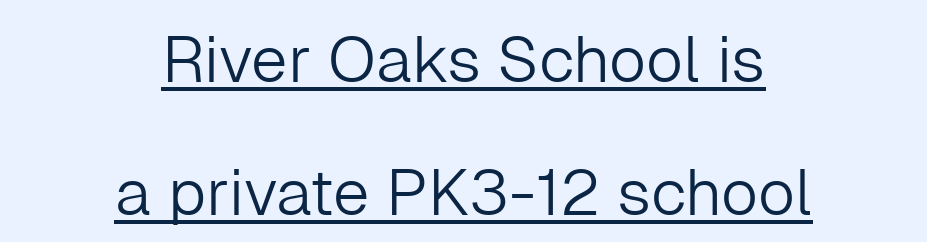
{"serif": "no", "italic": "no", "bold": "no", "weight": "light", "width": "normal", "stroke_contrast": "low", "x_height": "medium", "monospaced": "no", "underline": "yes", "align": "center", "line_spacing": "loose", "line_spacing_ratio": 2.05, "letter_spacing": "normal", "letter_spacing_em": 0.0, "glyph_px": 65}
